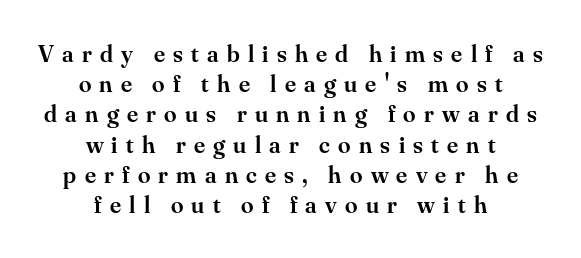
Q: Is the text bold? A: Semi-bold.
Q: Is the text italic (slanted)? A: No, it is upright.
Q: Is the text underlined? A: No.
Q: How is the paragraph aligned? A: Centered.
Q: Is the spacing between letters normal or unusually wide? A: Unusually wide.
